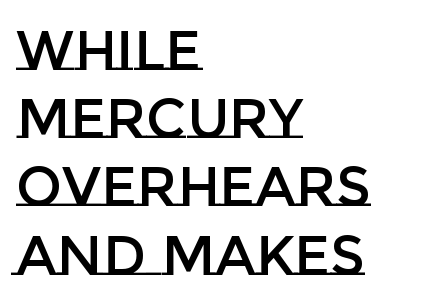
{"italic": "no", "width": "normal", "stroke_contrast": "low", "x_height": "large", "monospaced": "no", "underline": "no", "align": "left", "line_spacing_ratio": 1.24, "letter_spacing": "normal", "letter_spacing_em": 0.0, "glyph_px": 55}
